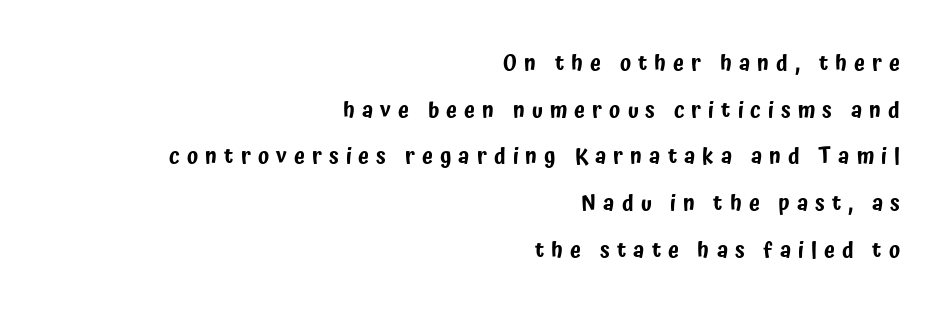
{"italic": "no", "underline": "no", "align": "right", "line_spacing": "loose", "line_spacing_ratio": 2.12, "letter_spacing": "wide", "letter_spacing_em": 0.32, "glyph_px": 22}
